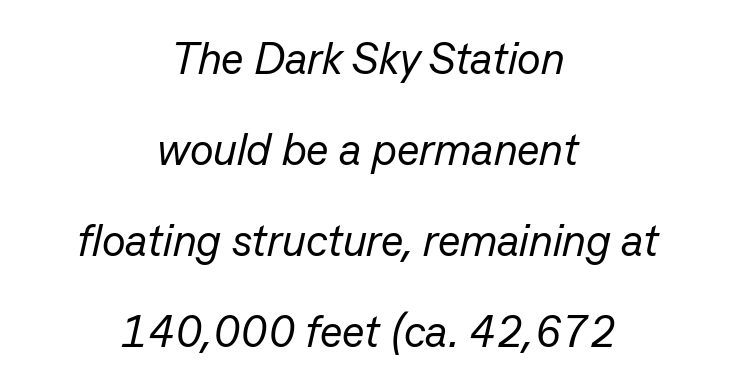
{"italic": "yes", "lean": "right", "slant_degrees": 13, "bold": "no", "weight": "regular", "width": "normal", "stroke_contrast": "low", "x_height": "medium", "monospaced": "no", "underline": "no", "align": "center", "line_spacing": "loose", "line_spacing_ratio": 2.07, "letter_spacing": "normal", "letter_spacing_em": 0.0, "glyph_px": 44}
